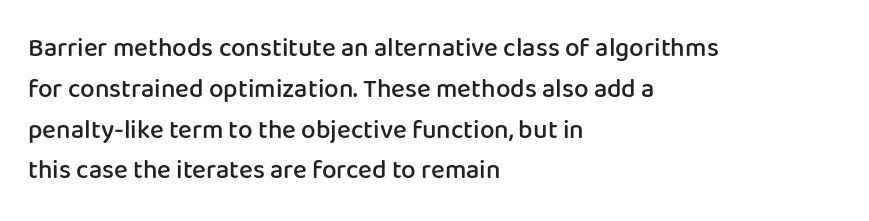
Q: Is the text bold? A: Semi-bold.
Q: Is the text italic (slanted)? A: No, it is upright.
Q: Is the text underlined? A: No.
Q: How is the paragraph aligned? A: Left-aligned.
Q: Is the spacing between letters normal or unusually wide? A: Normal.
Q: Is the spacing between lines tight, normal or loose? A: Normal.
